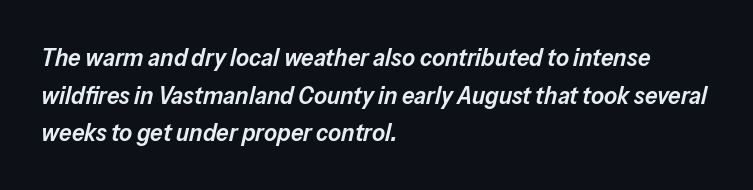
Q: Is the text bold? A: Semi-bold.
Q: Is the text italic (slanted)? A: Yes, it leans right by about 13 degrees.
Q: Is the text underlined? A: No.
Q: How is the paragraph aligned? A: Left-aligned.
Q: Is the spacing between letters normal or unusually wide? A: Normal.
Q: Is the spacing between lines tight, normal or loose? A: Normal.
